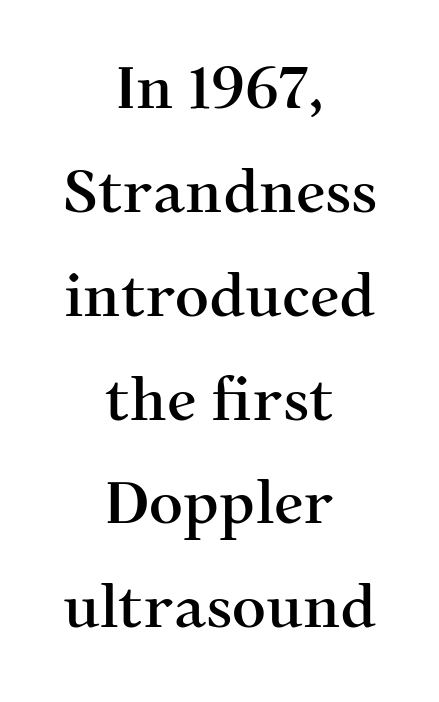
Q: Is the text italic (slanted)? A: No, it is upright.
Q: Is the typeface a serif or a sans-serif typeface? A: Serif.
Q: Is the text underlined? A: No.
Q: How is the paragraph aligned? A: Centered.
Q: Is the spacing between letters normal or unusually wide? A: Normal.
Q: Width (condensed, normal, or wide)? A: Normal.
Q: Stroke contrast? A: Medium.
Q: x-height? A: Medium.
Q: Monospaced? A: No.
